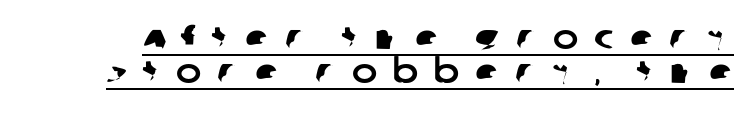
The image shows 34 px sans-serif type; set tight line spacing (1.0x), unusually wide letter spacing (+0.47 em), underlined; low stroke contrast and a large x-height.
